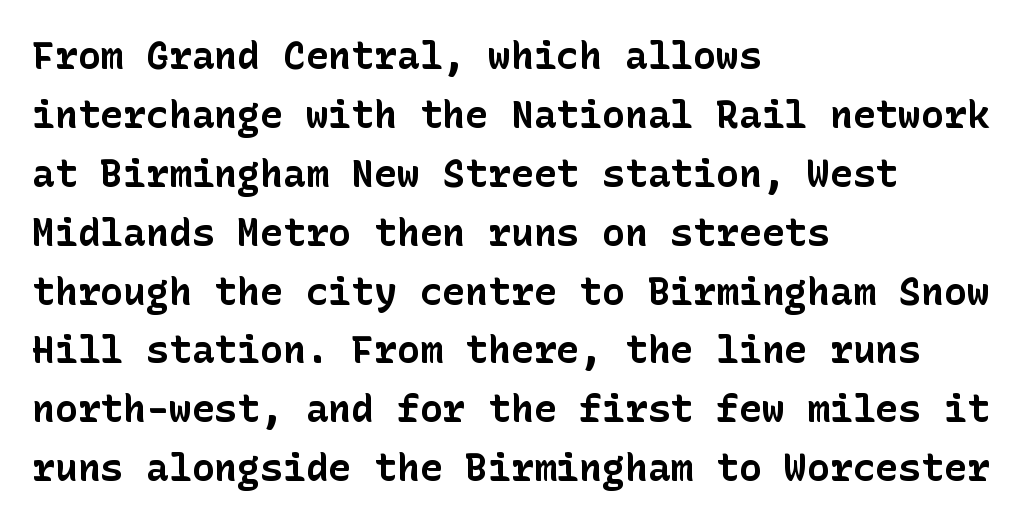
{"serif": "no", "italic": "no", "bold": "yes", "weight": "bold", "width": "normal", "stroke_contrast": "low", "x_height": "medium", "underline": "no", "align": "left", "line_spacing": "normal", "line_spacing_ratio": 1.55, "letter_spacing": "normal", "letter_spacing_em": 0.0, "glyph_px": 38}
